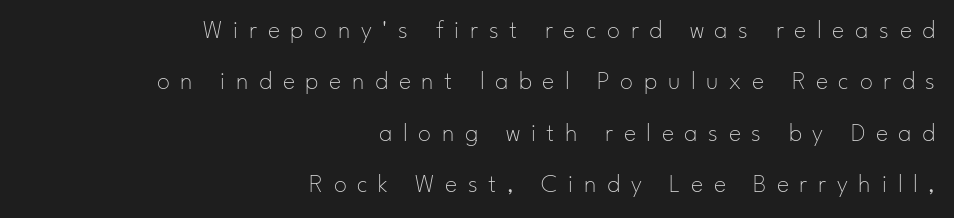
The image shows 26 px text type, upright; set right-aligned, loose line spacing (1.98x), unusually wide letter spacing (+0.41 em), not underlined.
